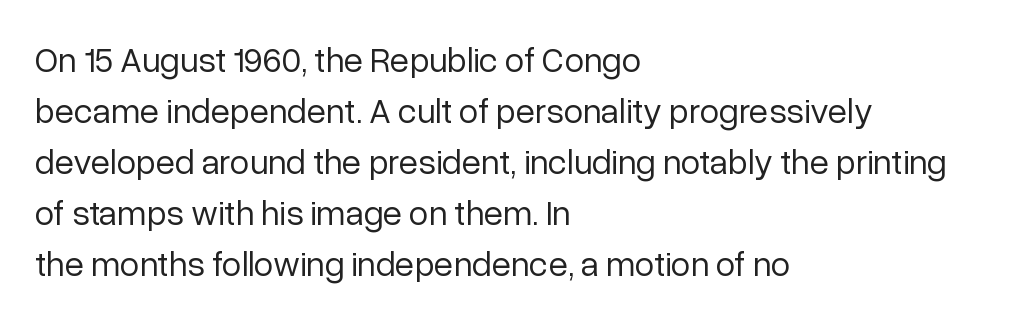
The image shows 35 px regular-weight sans-serif type, upright; set left-aligned, normal line spacing (1.46x), normal letter spacing, not underlined; low stroke contrast and a medium x-height.
